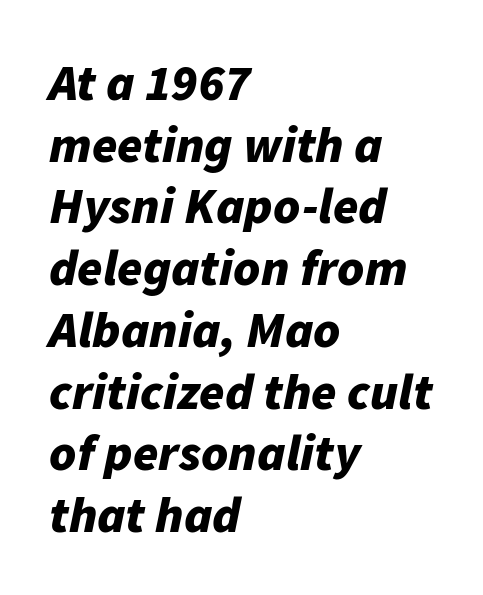
Spacing verdict: proportional, widths tailored to each character. Set as a true bold cut, around the 700 mark. One-word summary of the alignment: left. Tracking here is standard; glyphs follow each other at the usual distance.
